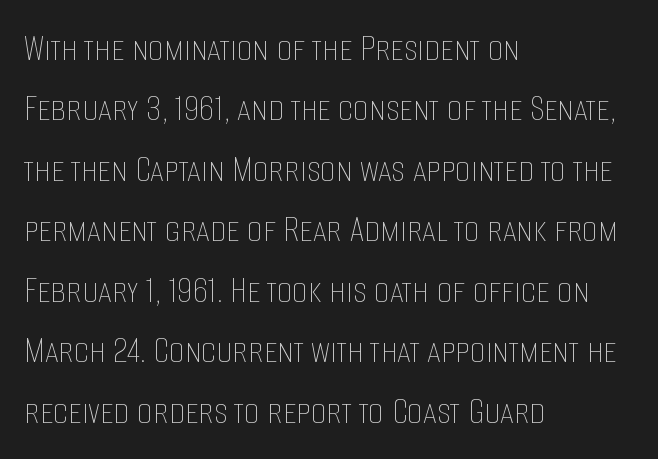
This is roman type, the default non-slanted kind. Only glyphs here, with clear space below each row. A normal amount of white space separates one row of letters from the next. Left-aligned paragraph, ragged on the right. Stroke mass is kept to a normal reading level or below.
